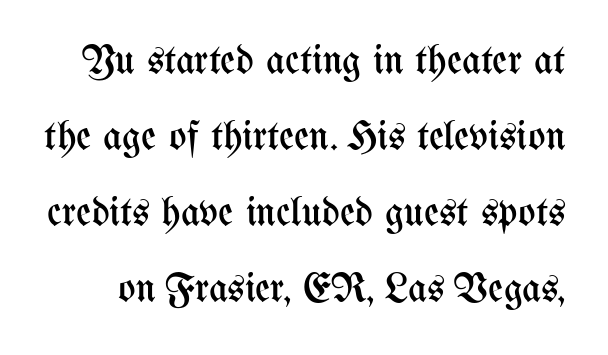
The image shows 41 px regular-weight, condensed type, upright; set line spacing 1.85x, normal letter spacing, not underlined; medium stroke contrast and a medium x-height.
